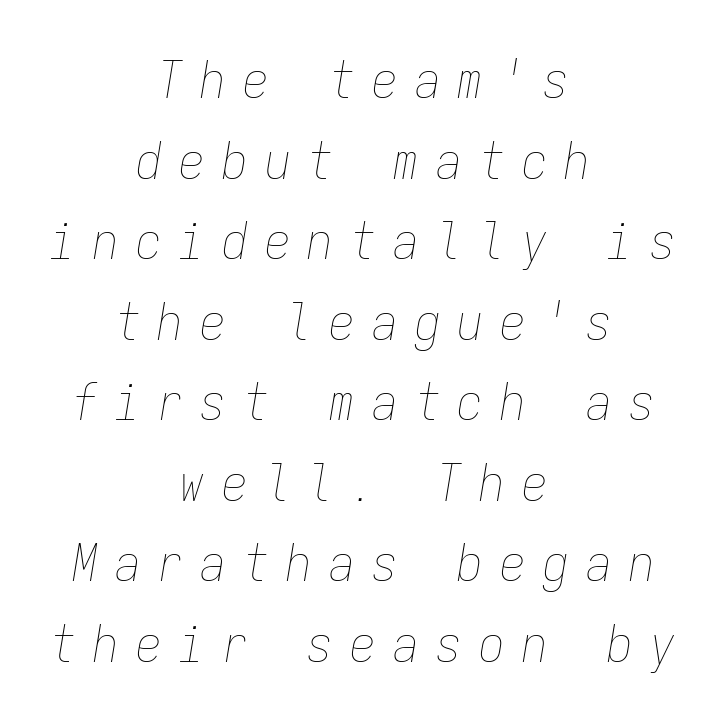
Q: Is the text bold? A: No.
Q: Is the text italic (slanted)? A: Yes, it leans right by about 9 degrees.
Q: Is the text underlined? A: No.
Q: How is the paragraph aligned? A: Centered.
Q: Is the spacing between letters normal or unusually wide? A: Unusually wide.
Q: Is the spacing between lines tight, normal or loose? A: Normal.
Q: Width (condensed, normal, or wide)? A: Condensed.
Q: Stroke contrast? A: Low.
Q: x-height? A: Medium.
Q: Monospaced? A: Yes.
